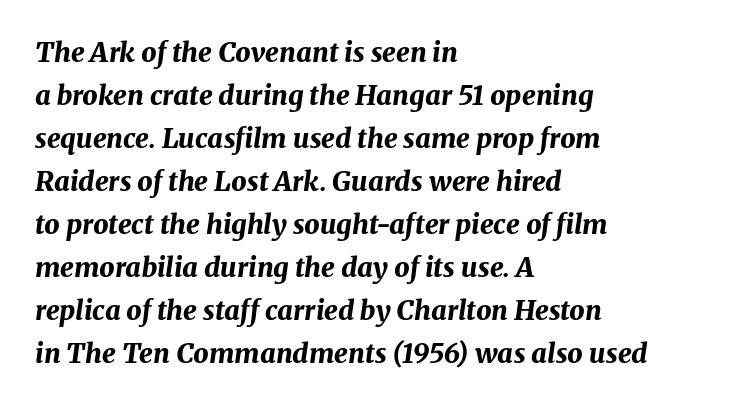
The image shows 27 px bold type, italic (leaning right); set left-aligned, normal line spacing (1.59x), normal letter spacing, not underlined.
